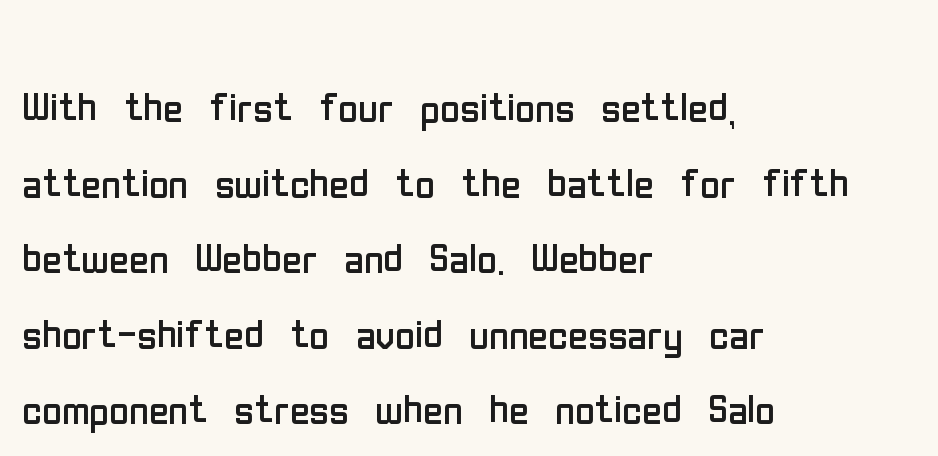
Q: Is the text bold? A: No.
Q: Is the text italic (slanted)? A: No, it is upright.
Q: Is the typeface a serif or a sans-serif typeface? A: Sans-serif.
Q: Is the text underlined? A: No.
Q: How is the paragraph aligned? A: Left-aligned.
Q: Is the spacing between letters normal or unusually wide? A: Normal.
Q: Is the spacing between lines tight, normal or loose? A: Normal.
Q: Width (condensed, normal, or wide)? A: Condensed.
Q: Stroke contrast? A: Low.
Q: x-height? A: Medium.
Q: Monospaced? A: No.
